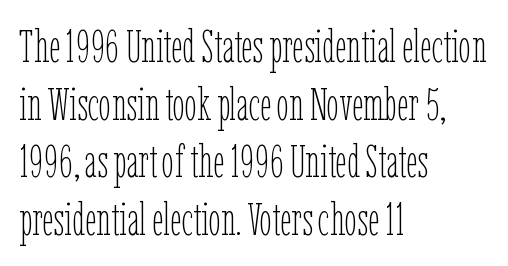
Glance below the letters and you will spot only blank space. The letterforms sit shoulder to shoulder at normal distance. The rows are spaced the way most documents space them. The letters advance in unequal steps, a hallmark of proportional type. The lettering stays uniformly vertical, giving the passage a roman look.
